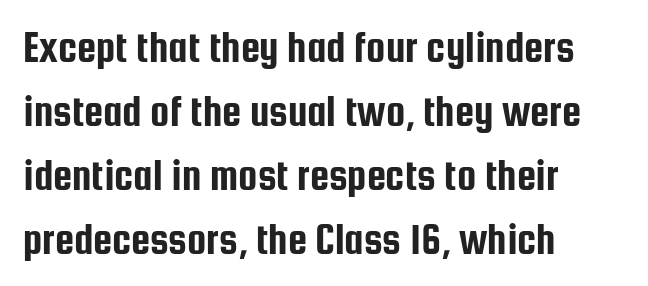
{"serif": "no", "italic": "no", "width": "condensed", "stroke_contrast": "low", "x_height": "medium", "monospaced": "no", "underline": "no", "align": "left", "line_spacing": "normal", "line_spacing_ratio": 1.49, "letter_spacing": "normal", "letter_spacing_em": 0.0, "glyph_px": 43}
